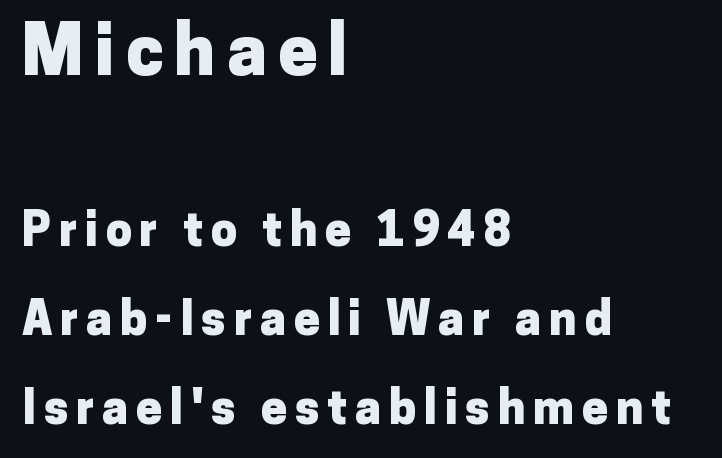
Note the varied advance widths — an 'i' is clearly narrower than an 'm'. Look at the stroke-to-counter ratio: heavy, a bold. The ragged edge is on the right, which tells us the setting is flush left. The earlier block is typeset at a bigger size than the later block. Unmarked baselines from the first word to the last. Posture: straight, roman, zero tilt.
